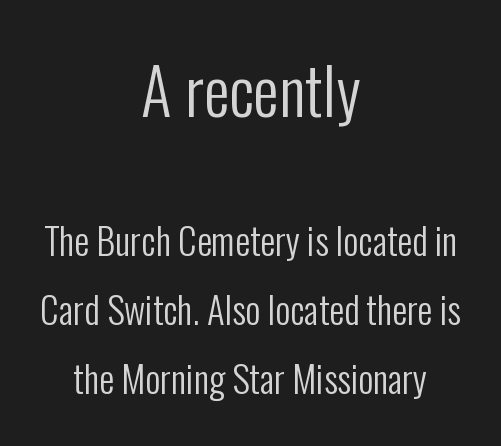
Q: Is the text bold? A: No.
Q: Is the text italic (slanted)? A: No, it is upright.
Q: Is the typeface a serif or a sans-serif typeface? A: Sans-serif.
Q: Is the text underlined? A: No.
Q: How is the paragraph aligned? A: Centered.
Q: Is the spacing between letters normal or unusually wide? A: Normal.
Q: Which block of text is set in a larger size, the first (top) or the second (bottom)? A: The first (top) one.
Q: Width (condensed, normal, or wide)? A: Condensed.
Q: Stroke contrast? A: Low.
Q: x-height? A: Medium.
Q: Monospaced? A: No.
